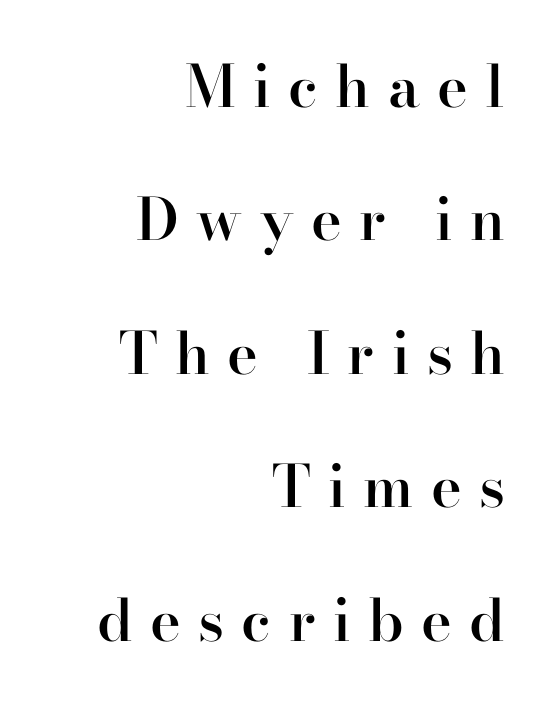
Q: Is the text bold? A: Semi-bold.
Q: Is the text italic (slanted)? A: No, it is upright.
Q: Is the typeface a serif or a sans-serif typeface? A: Serif.
Q: Is the text underlined? A: No.
Q: How is the paragraph aligned? A: Right-aligned.
Q: Is the spacing between letters normal or unusually wide? A: Unusually wide.
Q: Is the spacing between lines tight, normal or loose? A: Loose.
Q: Width (condensed, normal, or wide)? A: Normal.
Q: Stroke contrast? A: High.
Q: x-height? A: Small.
Q: Monospaced? A: No.
